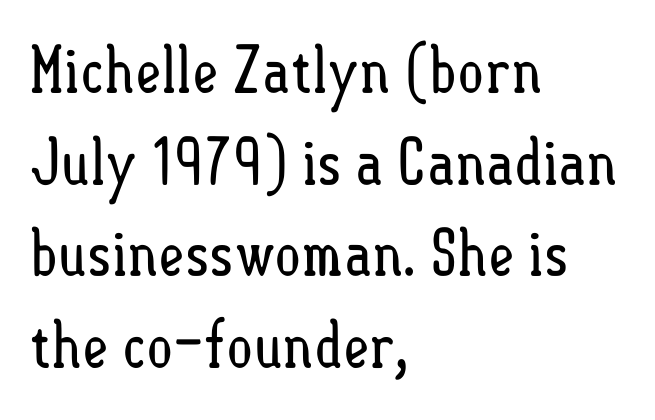
The space beneath each line is pristine and unruled. The rendering uses a moderate line-height, typical for paragraphs. A quiet, ordinary-to-light weight characterises the typeface. The letters advance in unequal steps, a hallmark of proportional type. Observe the ordinary spacing: letters are neighbours, not strangers. Casual observation: everything's shoved over to the left.
